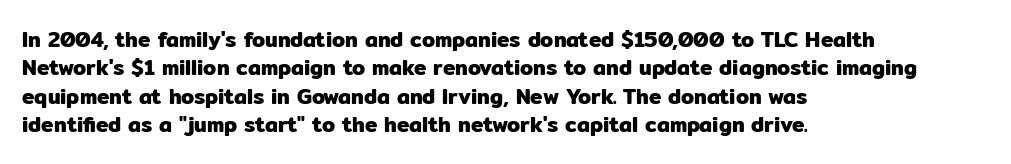
{"italic": "no", "underline": "no", "align": "left", "line_spacing": "normal", "line_spacing_ratio": 1.35, "letter_spacing": "normal", "letter_spacing_em": 0.0, "glyph_px": 21}
